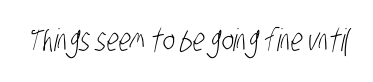
Spacing between characters is what you'd get straight out of the box. Each letter keeps its own natural width here, so spacing adapts to shape. The typeface chosen for these lines omits serifs. Decoration check: the copy has no underline.
